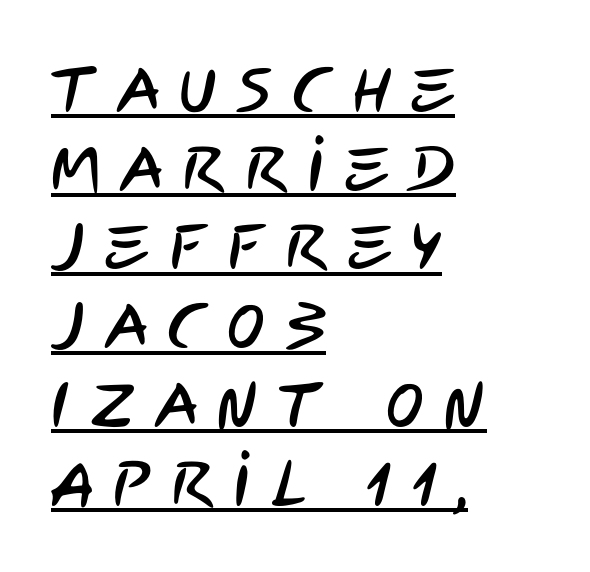
Q: Is the typeface a serif or a sans-serif typeface? A: Sans-serif.
Q: Is the text underlined? A: Yes.
Q: How is the paragraph aligned? A: Left-aligned.
Q: Is the spacing between letters normal or unusually wide? A: Unusually wide.
Q: Is the spacing between lines tight, normal or loose? A: Normal.
Q: Width (condensed, normal, or wide)? A: Condensed.
Q: Stroke contrast? A: Low.
Q: x-height? A: Large.
Q: Monospaced? A: No.
